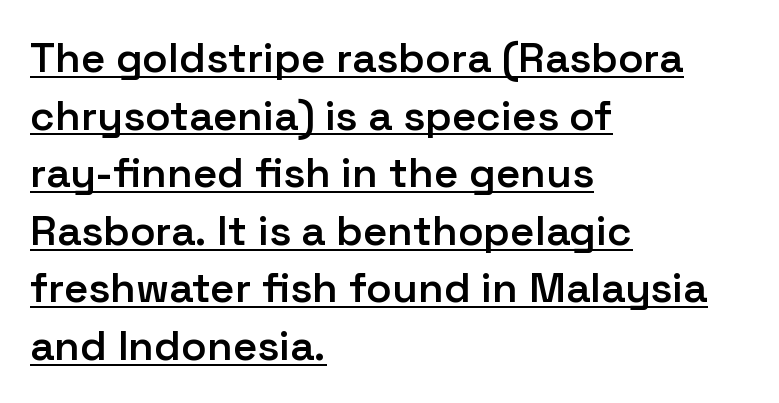
{"serif": "no", "italic": "no", "bold": "semi", "weight": "semibold", "width": "normal", "stroke_contrast": "low", "x_height": "medium", "monospaced": "no", "underline": "yes", "align": "left", "line_spacing": "normal", "line_spacing_ratio": 1.37, "letter_spacing": "normal", "letter_spacing_em": 0.0, "glyph_px": 42}
